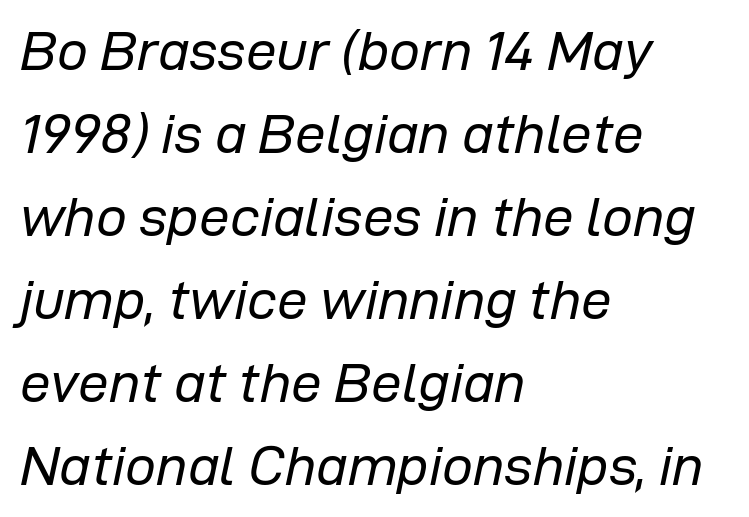
The image shows 55 px regular-weight type, italic (leaning right); set left-aligned, normal line spacing (1.51x), normal letter spacing, not underlined; low stroke contrast and a medium x-height.
